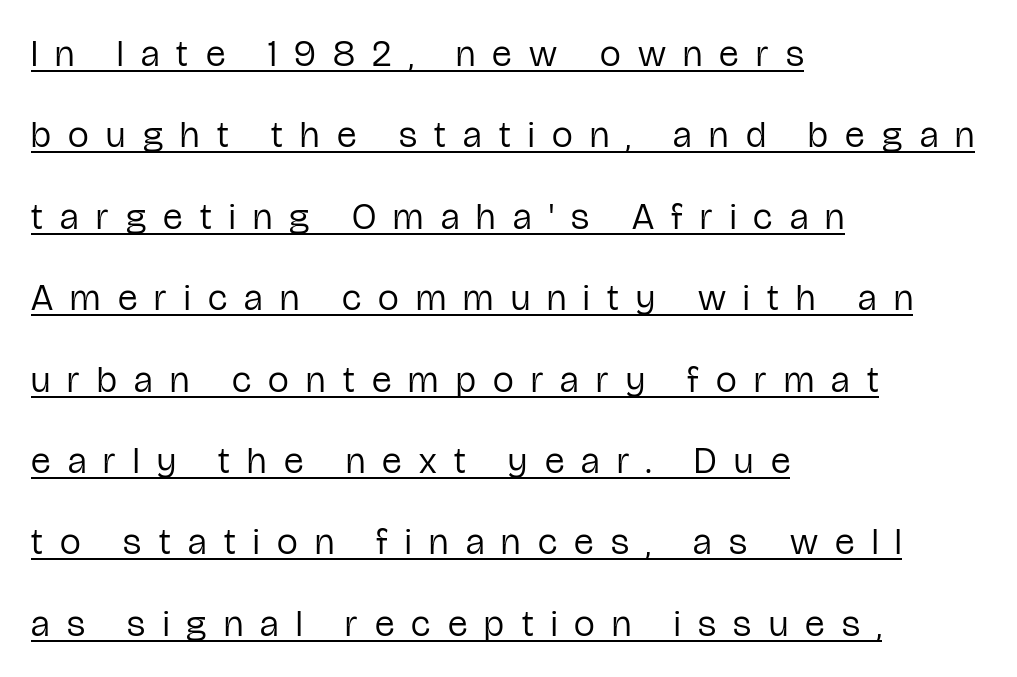
{"serif": "no", "italic": "no", "bold": "no", "weight": "regular", "width": "condensed", "stroke_contrast": "low", "x_height": "medium", "monospaced": "no", "underline": "yes", "align": "left", "line_spacing": "loose", "line_spacing_ratio": 2.2, "letter_spacing": "wide", "letter_spacing_em": 0.47, "glyph_px": 37}
